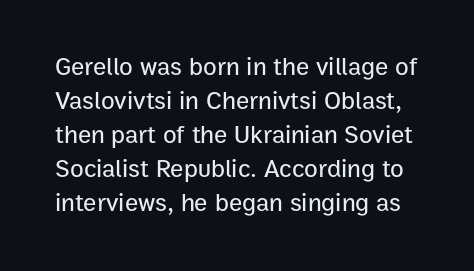
The image shows 25 px text type, upright; set normal line spacing (1.36x), normal letter spacing, not underlined.
